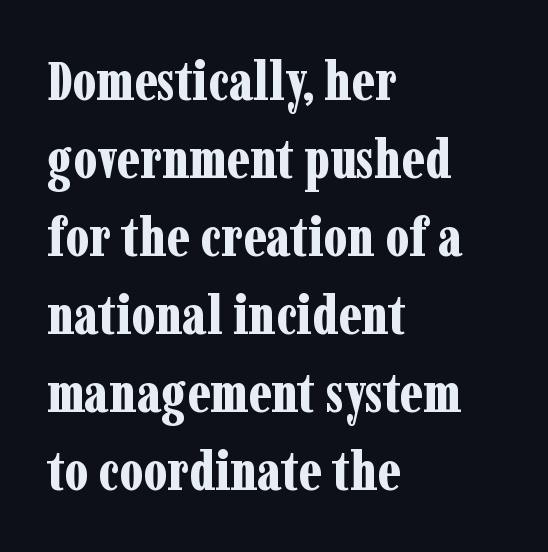
{"serif": "yes", "italic": "no", "bold": "yes", "weight": "bold", "width": "condensed", "stroke_contrast": "low", "x_height": "medium", "monospaced": "no", "underline": "no", "align": "left", "line_spacing": "normal", "line_spacing_ratio": 1.42, "letter_spacing": "normal", "letter_spacing_em": 0.0, "glyph_px": 55}
